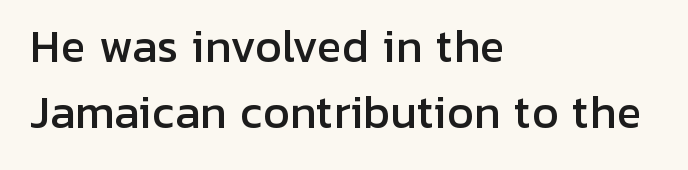
Q: Is the text italic (slanted)? A: No, it is upright.
Q: Is the typeface a serif or a sans-serif typeface? A: Sans-serif.
Q: Is the text underlined? A: No.
Q: How is the paragraph aligned? A: Left-aligned.
Q: Is the spacing between letters normal or unusually wide? A: Normal.
Q: Is the spacing between lines tight, normal or loose? A: Normal.
Q: Width (condensed, normal, or wide)? A: Normal.
Q: Stroke contrast? A: Low.
Q: x-height? A: Medium.
Q: Monospaced? A: No.
